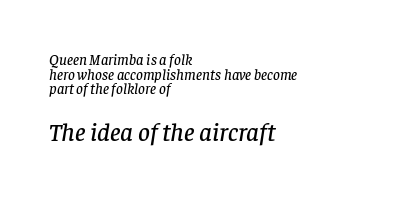
Q: Is the text italic (slanted)? A: Yes, it leans right by about 8 degrees.
Q: Is the text underlined? A: No.
Q: How is the paragraph aligned? A: Left-aligned.
Q: Is the spacing between letters normal or unusually wide? A: Normal.
Q: Is the spacing between lines tight, normal or loose? A: Tight.
Q: Which block of text is set in a larger size, the first (top) or the second (bottom)? A: The second (bottom) one.
